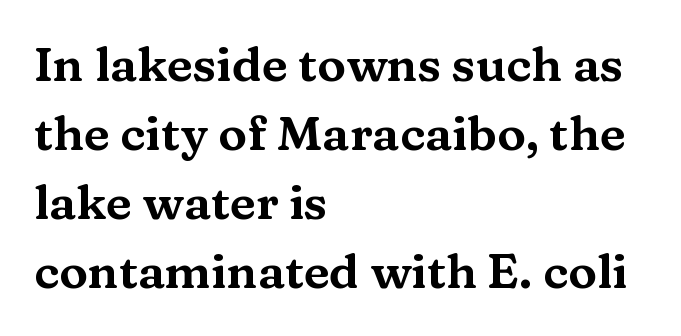
These lines are rendered in a variable-pitch font. The area under the type is left untouched. Is the letter spacing exaggerated? No — it looks like the ordinary default. The passage shown stacks its lines at a standard gap.
